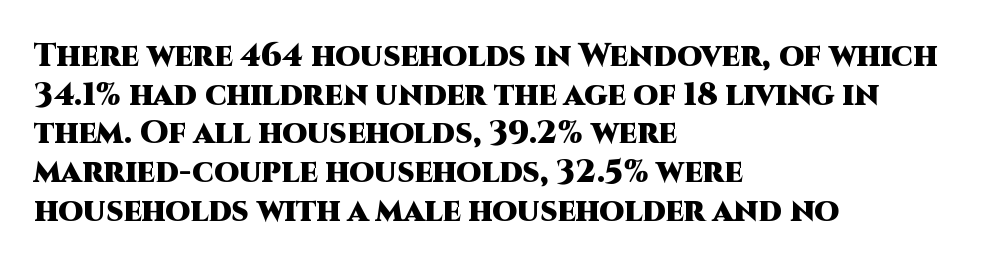
Q: Is the text bold? A: Yes.
Q: Is the text italic (slanted)? A: No, it is upright.
Q: Is the typeface a serif or a sans-serif typeface? A: Sans-serif.
Q: Is the text underlined? A: No.
Q: How is the paragraph aligned? A: Left-aligned.
Q: Is the spacing between letters normal or unusually wide? A: Normal.
Q: Width (condensed, normal, or wide)? A: Normal.
Q: Stroke contrast? A: High.
Q: x-height? A: Large.
Q: Monospaced? A: No.
